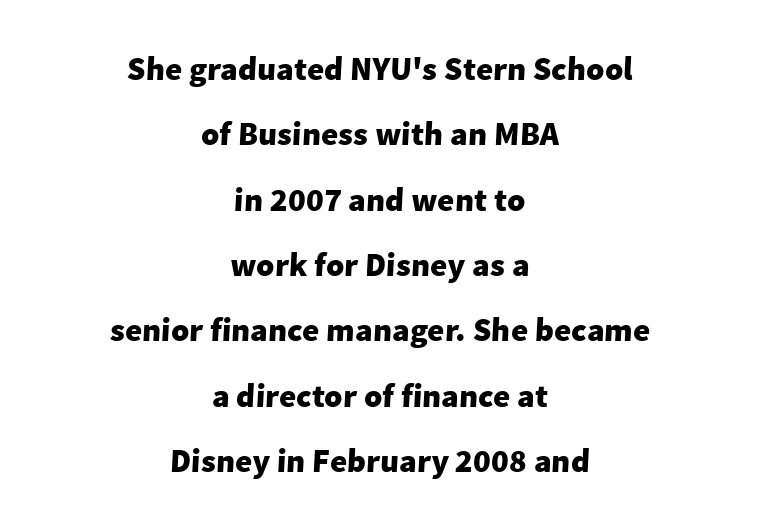
Decoration check: the copy has no underline. The passage shown is typed in a proportional face where columns would drift. The passage shown is emphatically bold. The text block is weighted toward neither margin, spreading evenly from the middle.
